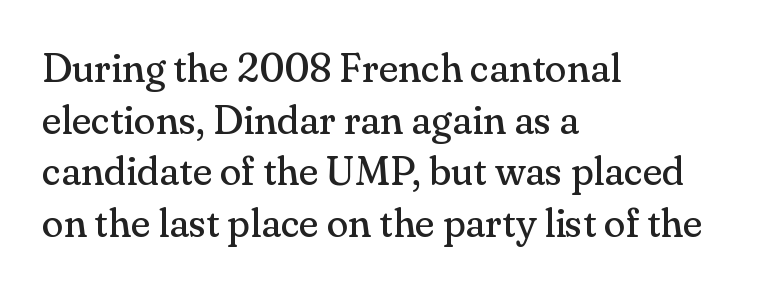
The passage shown stacks its lines at a standard gap. Honestly, the letter spacing is just normal — you wouldn't notice it. Vertical strokes here are truly vertical. Honestly, there is no underline to notice here at all.
